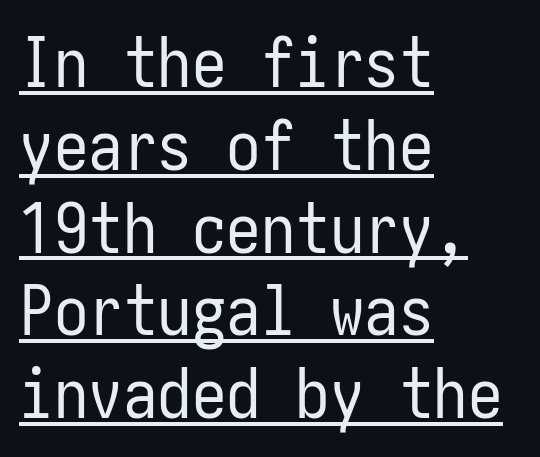
Q: Is the text bold? A: No.
Q: Is the text italic (slanted)? A: No, it is upright.
Q: Is the typeface a serif or a sans-serif typeface? A: Sans-serif.
Q: Is the text underlined? A: Yes.
Q: How is the paragraph aligned? A: Left-aligned.
Q: Is the spacing between letters normal or unusually wide? A: Normal.
Q: Width (condensed, normal, or wide)? A: Condensed.
Q: Stroke contrast? A: Low.
Q: x-height? A: Medium.
